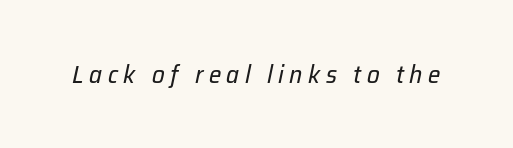
Q: Is the text bold? A: No.
Q: Is the text italic (slanted)? A: Yes, it leans right by about 12 degrees.
Q: Is the text underlined? A: No.
Q: Is the spacing between letters normal or unusually wide? A: Unusually wide.
